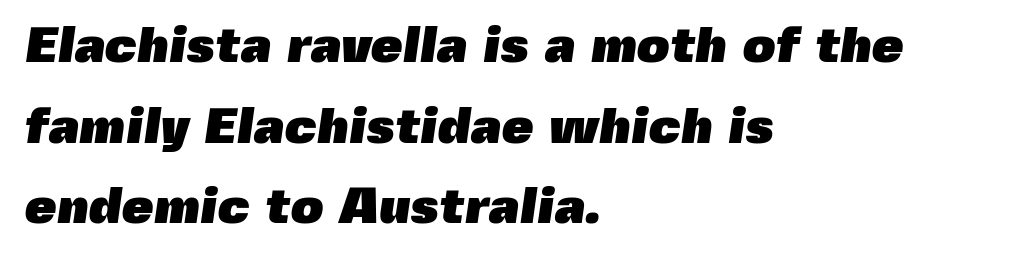
The image shows 51 px heavy sans-serif type; set left-aligned, normal line spacing (1.58x), normal letter spacing, not underlined; a medium x-height.
